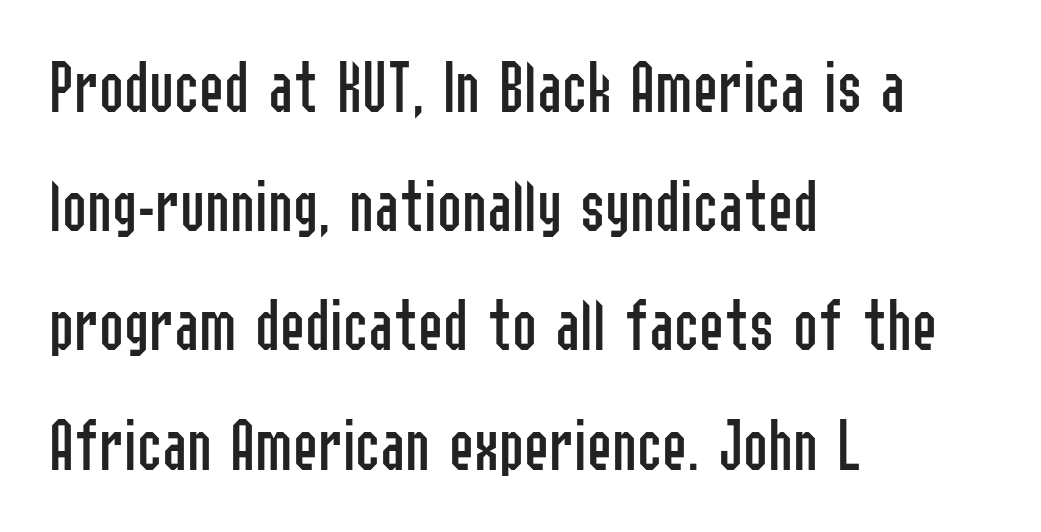
The image shows 75 px regular-weight, condensed sans-serif type, upright; set left-aligned, normal line spacing (1.59x), normal letter spacing, not underlined; low stroke contrast and a medium x-height.
